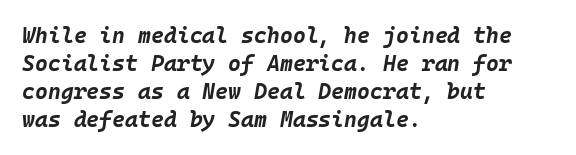
{"italic": "yes", "lean": "right", "slant_degrees": 10, "bold": "yes", "underline": "no", "align": "left", "line_spacing": "normal", "line_spacing_ratio": 1.27, "letter_spacing": "normal", "letter_spacing_em": 0.0, "glyph_px": 22}
